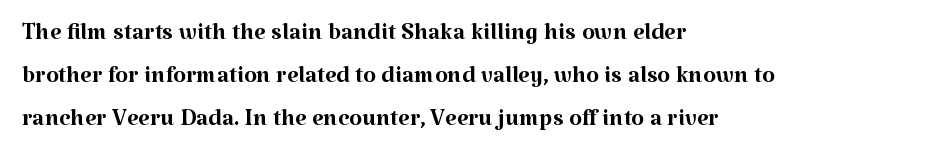
Q: Is the text bold? A: No.
Q: Is the text italic (slanted)? A: No, it is upright.
Q: Is the typeface a serif or a sans-serif typeface? A: Serif.
Q: Is the text underlined? A: No.
Q: How is the paragraph aligned? A: Left-aligned.
Q: Is the spacing between letters normal or unusually wide? A: Normal.
Q: Is the spacing between lines tight, normal or loose? A: Normal.
Q: Width (condensed, normal, or wide)? A: Normal.
Q: Stroke contrast? A: Medium.
Q: x-height? A: Medium.
Q: Monospaced? A: No.
